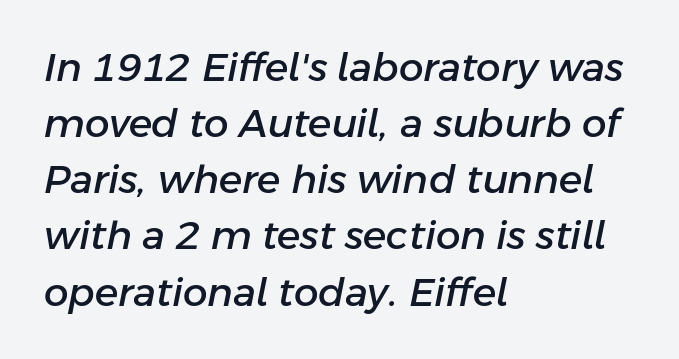
Q: Is the text italic (slanted)? A: Yes, it leans right by about 11 degrees.
Q: Is the text underlined? A: No.
Q: How is the paragraph aligned? A: Left-aligned.
Q: Is the spacing between letters normal or unusually wide? A: Normal.
Q: Is the spacing between lines tight, normal or loose? A: Normal.
Q: Width (condensed, normal, or wide)? A: Normal.
Q: Stroke contrast? A: Low.
Q: x-height? A: Medium.
Q: Monospaced? A: No.
